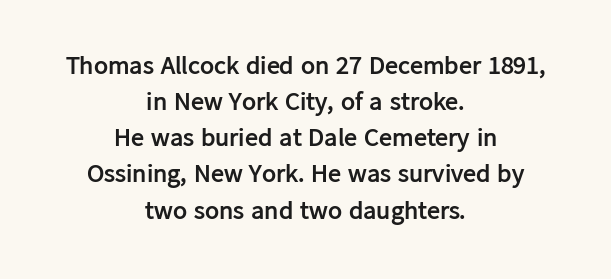
The image shows 26 px bold type, upright; set centered, normal line spacing (1.39x), normal letter spacing, not underlined.
